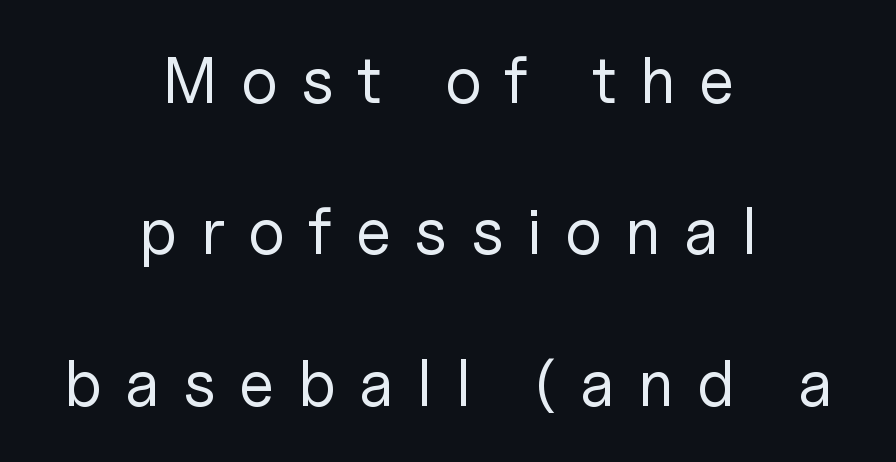
A roman cut, with each character standing at attention. One-word summary of the alignment: center. Check under the words: just untouched page. How would I describe the line gaps? Wide and relaxed. Inter-character spacing is expanded well beyond the font's built-in metrics.
